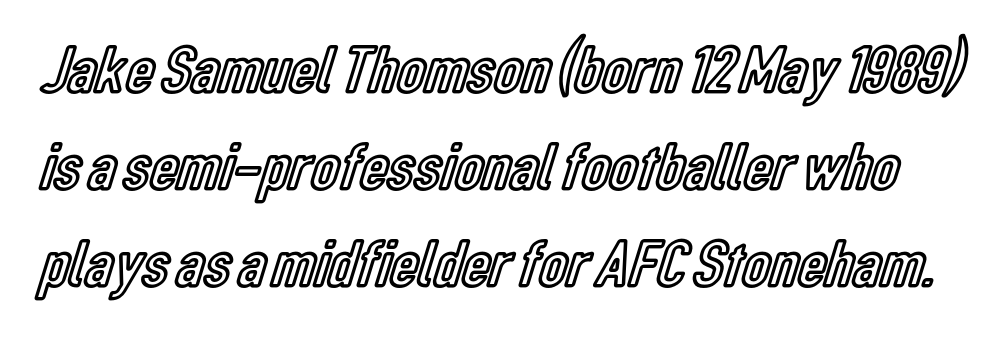
{"width": "condensed", "x_height": "medium", "monospaced": "no", "underline": "no", "line_spacing": "normal", "line_spacing_ratio": 1.43, "letter_spacing": "normal", "letter_spacing_em": 0.0, "glyph_px": 68}
